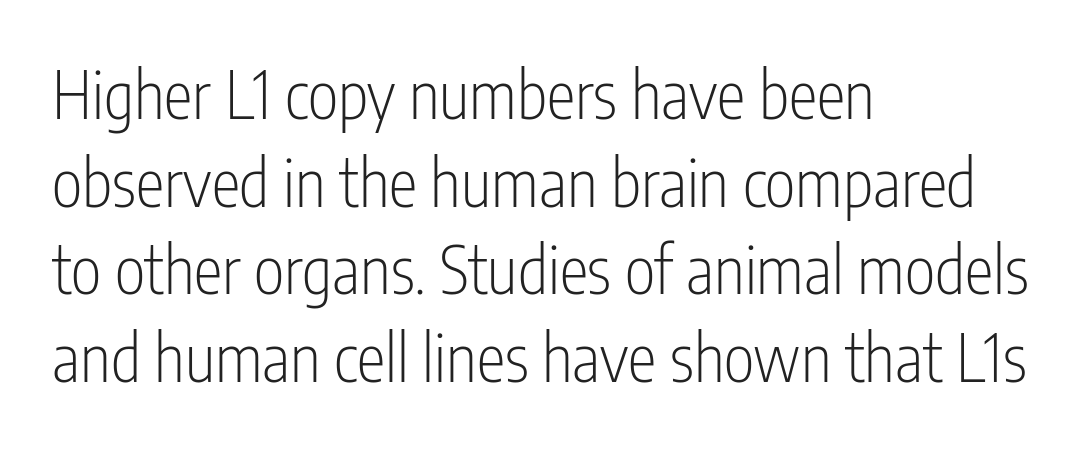
The image shows 65 px light, condensed sans-serif type, upright; set left-aligned, normal line spacing (1.35x), normal letter spacing, not underlined; low stroke contrast and a medium x-height.
